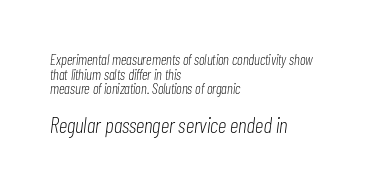
Q: Is the text bold? A: No.
Q: Is the text italic (slanted)? A: Yes, it leans right by about 7 degrees.
Q: Is the text underlined? A: No.
Q: How is the paragraph aligned? A: Left-aligned.
Q: Is the spacing between letters normal or unusually wide? A: Normal.
Q: Is the spacing between lines tight, normal or loose? A: Tight.
Q: Which block of text is set in a larger size, the first (top) or the second (bottom)? A: The second (bottom) one.
